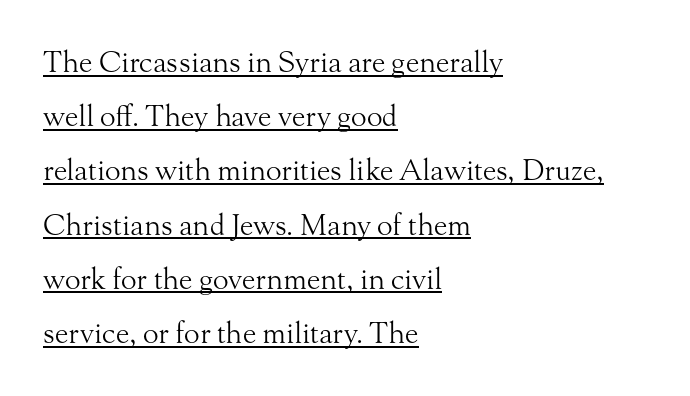
Q: Is the text bold? A: No.
Q: Is the text italic (slanted)? A: No, it is upright.
Q: Is the typeface a serif or a sans-serif typeface? A: Serif.
Q: Is the text underlined? A: Yes.
Q: How is the paragraph aligned? A: Left-aligned.
Q: Is the spacing between letters normal or unusually wide? A: Normal.
Q: Width (condensed, normal, or wide)? A: Normal.
Q: Stroke contrast? A: Medium.
Q: x-height? A: Small.
Q: Monospaced? A: No.
